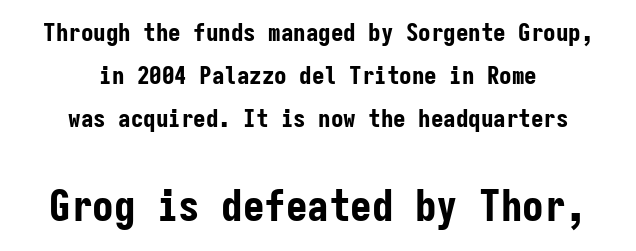
The image shows 43 px bold, condensed sans-serif type, upright, monospaced; set centered, line spacing 1.72x, normal letter spacing, not underlined; the second (bottom) block is 1.72x larger; low stroke contrast and a medium x-height.
